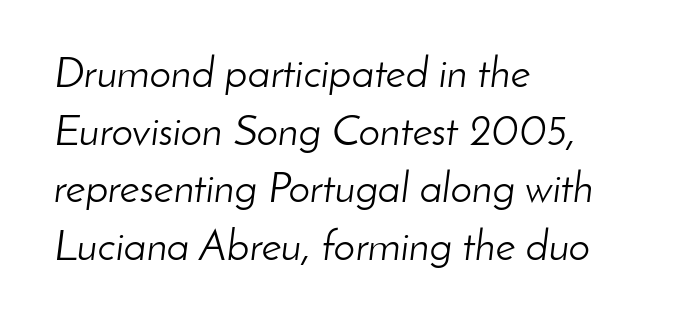
{"italic": "yes", "lean": "right", "slant_degrees": 8, "bold": "no", "weight": "light", "width": "normal", "stroke_contrast": "low", "x_height": "small", "monospaced": "no", "underline": "no", "align": "left", "line_spacing": "normal", "line_spacing_ratio": 1.34, "letter_spacing": "normal", "letter_spacing_em": 0.0, "glyph_px": 43}
